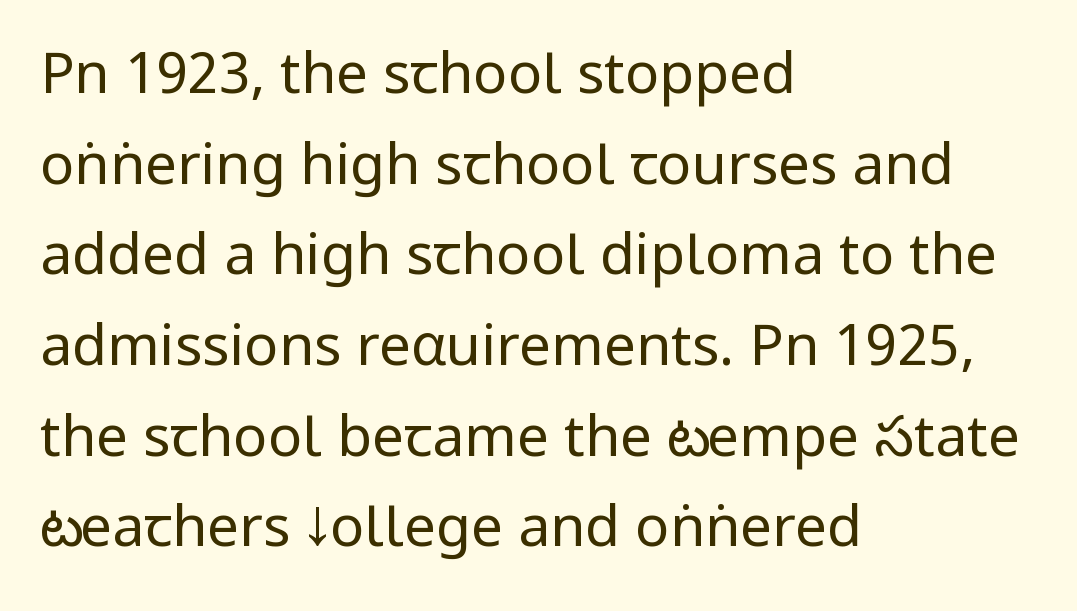
{"serif": "no", "italic": "no", "bold": "no", "weight": "regular", "width": "condensed", "stroke_contrast": "low", "x_height": "large", "monospaced": "no", "underline": "no", "align": "left", "line_spacing": "normal", "line_spacing_ratio": 1.59, "letter_spacing": "normal", "letter_spacing_em": 0.0, "glyph_px": 57}
